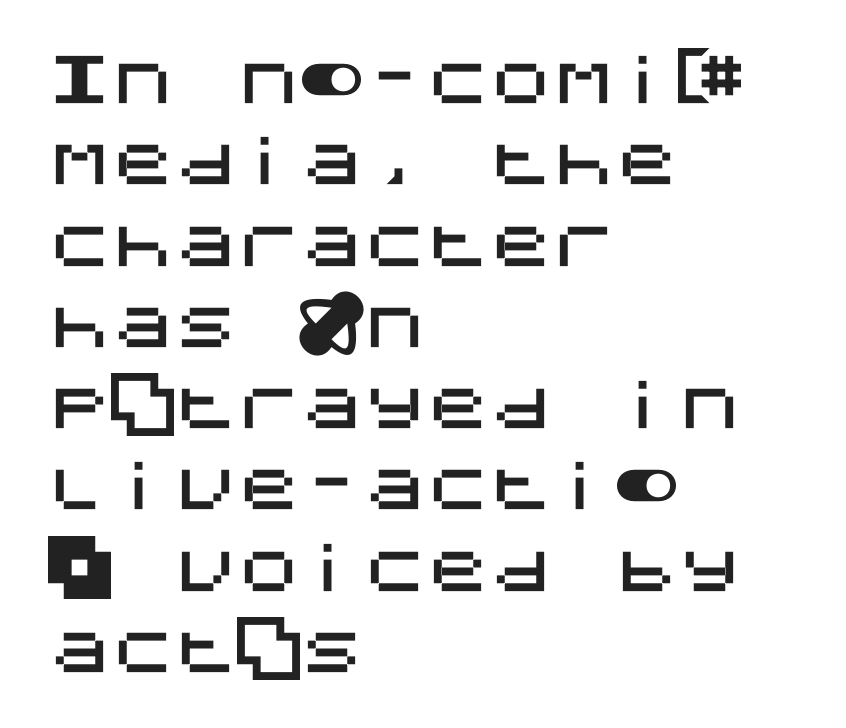
The image shows 63 px sans-serif type, upright; set left-aligned, normal line spacing (1.29x), normal letter spacing, not underlined; medium stroke contrast and a large x-height.
